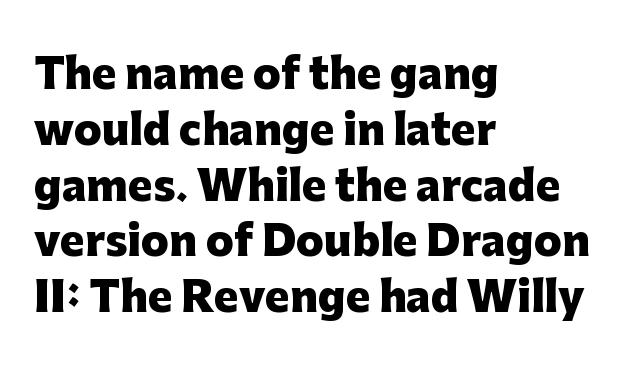
The image shows 41 px heavy sans-serif type, upright; set left-aligned, normal line spacing (1.36x), normal letter spacing, not underlined; low stroke contrast and a medium x-height.
